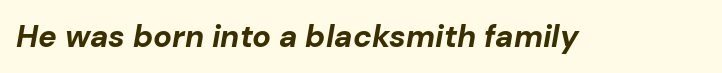
Q: Is the text bold? A: Yes.
Q: Is the text italic (slanted)? A: Yes, it leans right by about 10 degrees.
Q: Is the text underlined? A: No.
Q: Is the spacing between letters normal or unusually wide? A: Normal.
Q: Width (condensed, normal, or wide)? A: Normal.
Q: Stroke contrast? A: Low.
Q: x-height? A: Medium.
Q: Monospaced? A: No.
